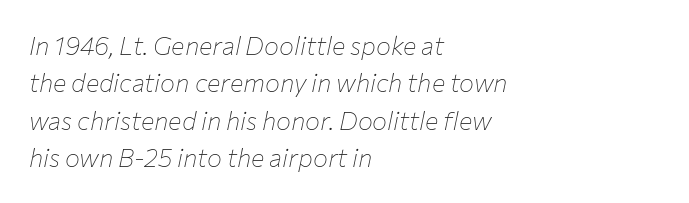
Posture: slanted. Underline: absent. This block has exactly the height ordinary leading produces. How are the letters spaced? Ordinarily, with no added tracking. The ragged edge is on the right, which tells us the setting is flush left. Counters stay open thanks to moderate or lighter strokes.
